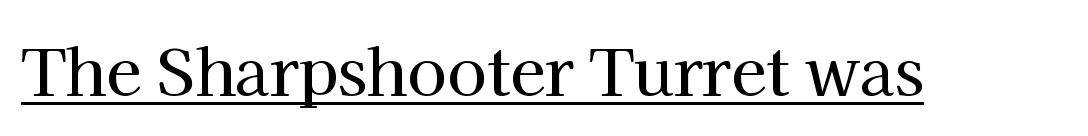
Q: Is the text italic (slanted)? A: No, it is upright.
Q: Is the typeface a serif or a sans-serif typeface? A: Serif.
Q: Is the text underlined? A: Yes.
Q: Is the spacing between letters normal or unusually wide? A: Normal.
Q: Width (condensed, normal, or wide)? A: Normal.
Q: Stroke contrast? A: High.
Q: x-height? A: Medium.
Q: Monospaced? A: No.
